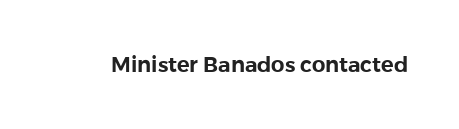
The image shows 21 px text type, upright; set normal letter spacing, not underlined.
